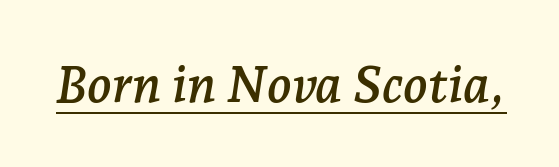
{"serif": "yes", "italic": "yes", "lean": "right", "slant_degrees": 7, "width": "normal", "stroke_contrast": "low", "x_height": "medium", "monospaced": "no", "underline": "yes", "letter_spacing": "normal", "letter_spacing_em": 0.0, "glyph_px": 51}
